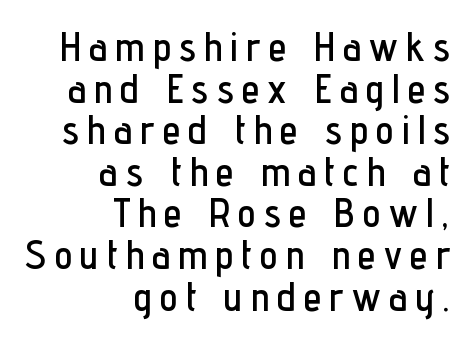
Q: Is the text italic (slanted)? A: No, it is upright.
Q: Is the typeface a serif or a sans-serif typeface? A: Sans-serif.
Q: Is the text underlined? A: No.
Q: How is the paragraph aligned? A: Right-aligned.
Q: Is the spacing between letters normal or unusually wide? A: Unusually wide.
Q: Is the spacing between lines tight, normal or loose? A: Tight.
Q: Width (condensed, normal, or wide)? A: Condensed.
Q: Stroke contrast? A: Low.
Q: x-height? A: Medium.
Q: Monospaced? A: No.
